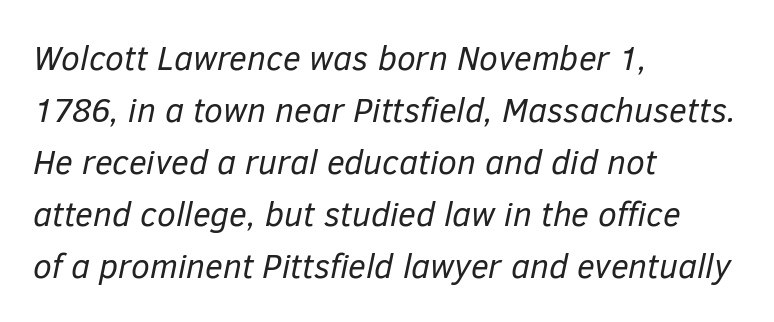
Glance below the letters and you will spot only blank space. Where is the straight margin? On the left. Nothing unusual about the tracking: characters are spaced as the font intends. The lettering tilts uniformly, giving the passage an italic look.
